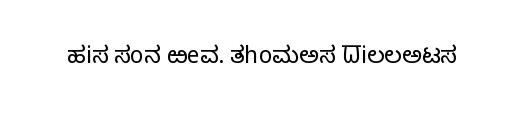
{"italic": "no", "bold": "no", "underline": "no", "letter_spacing": "normal", "letter_spacing_em": 0.0, "glyph_px": 23}
